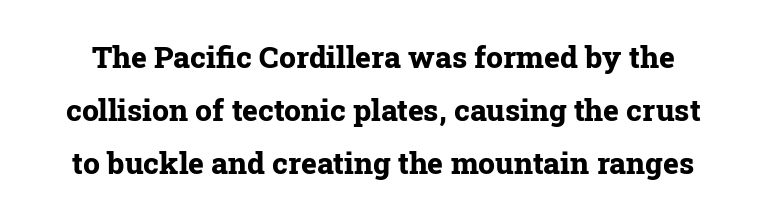
Q: Is the text bold? A: Yes.
Q: Is the text italic (slanted)? A: No, it is upright.
Q: Is the typeface a serif or a sans-serif typeface? A: Serif.
Q: Is the text underlined? A: No.
Q: Is the spacing between letters normal or unusually wide? A: Normal.
Q: Width (condensed, normal, or wide)? A: Normal.
Q: Stroke contrast? A: Low.
Q: x-height? A: Medium.
Q: Monospaced? A: No.
